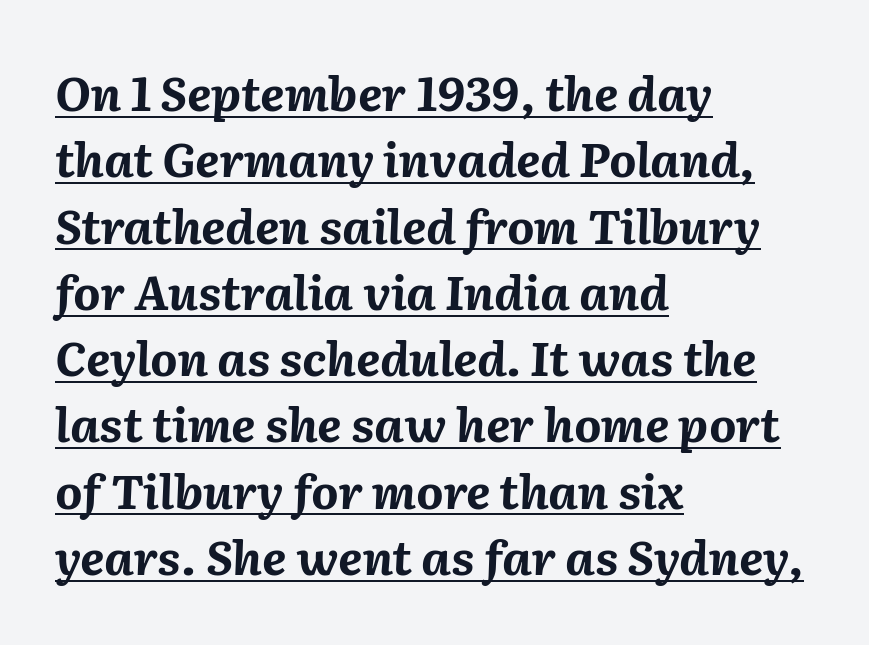
{"italic": "yes", "lean": "right", "slant_degrees": 2, "bold": "yes", "weight": "bold", "width": "normal", "stroke_contrast": "medium", "x_height": "medium", "monospaced": "no", "underline": "yes", "align": "left", "line_spacing": "normal", "line_spacing_ratio": 1.41, "letter_spacing": "normal", "letter_spacing_em": 0.0, "glyph_px": 47}
